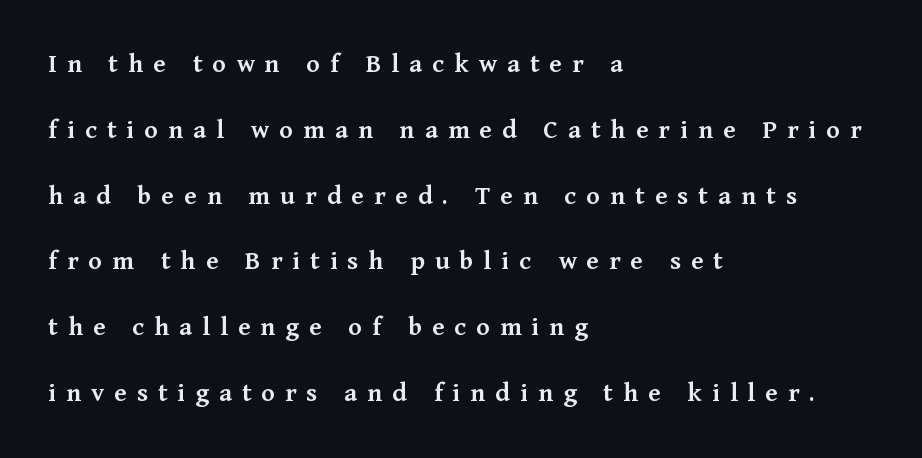
The image shows 28 px semibold serif type, upright; set left-aligned, loose line spacing (2.35x), unusually wide letter spacing (+0.36 em), not underlined; medium stroke contrast and a medium x-height.
